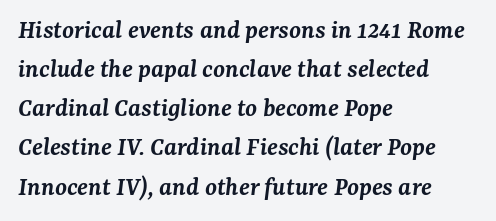
{"italic": "yes", "lean": "right", "slant_degrees": 7, "bold": "semi", "underline": "no", "align": "left", "line_spacing": "normal", "line_spacing_ratio": 1.45, "letter_spacing": "normal", "letter_spacing_em": 0.0, "glyph_px": 27}
